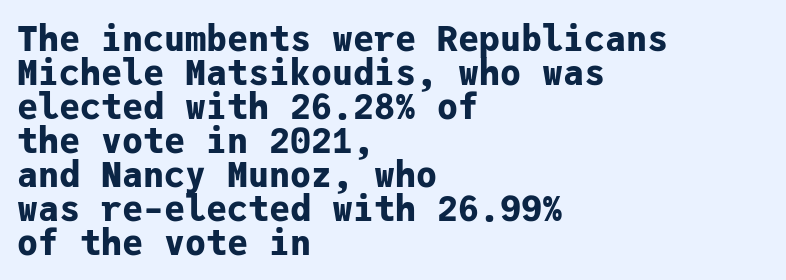
{"serif": "no", "italic": "no", "bold": "yes", "weight": "bold", "width": "normal", "stroke_contrast": "low", "x_height": "medium", "monospaced": "yes", "underline": "no", "align": "left", "line_spacing": "tight", "line_spacing_ratio": 0.97, "letter_spacing": "normal", "letter_spacing_em": 0.0, "glyph_px": 35}
